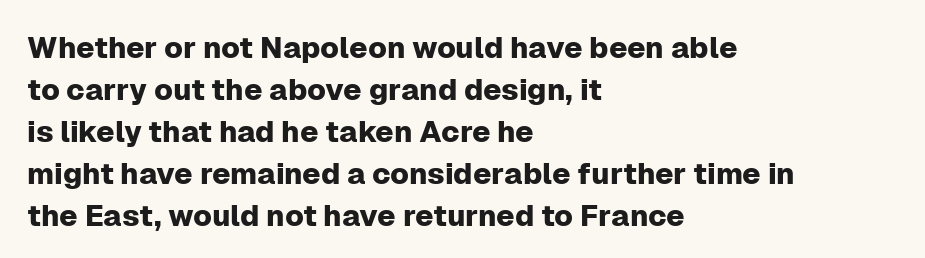
The image shows 30 px sans-serif type, upright; set left-aligned, normal line spacing (1.4x), normal letter spacing, not underlined; low stroke contrast and a medium x-height.
